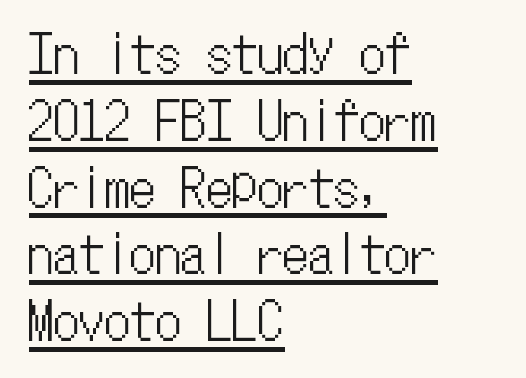
A typesetter would call this zero additional tracking. Casual observation: everything's shoved over to the left. Has an underline been added? It has. A typesetter would call this monospace, since all characters share one set width. The letters stand straight up with perfectly vertical stems.
